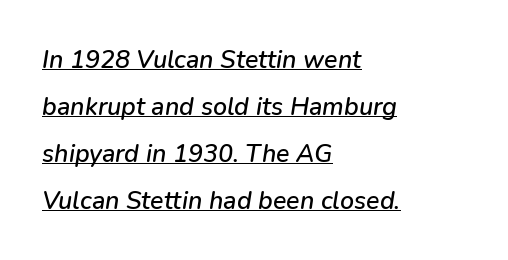
{"italic": "yes", "lean": "right", "slant_degrees": 9, "underline": "yes", "align": "left", "line_spacing_ratio": 1.88, "letter_spacing": "normal", "letter_spacing_em": 0.0, "glyph_px": 25}
